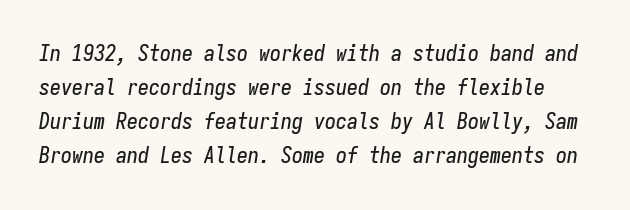
The image shows 22 px text type, italic (leaning right); set normal line spacing (1.55x), normal letter spacing, not underlined.
